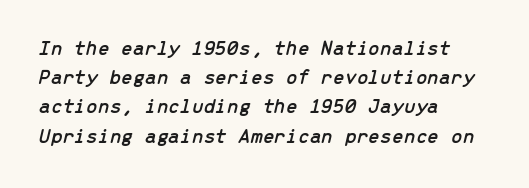
The image shows 21 px text type, italic (leaning right); set left-aligned, normal line spacing (1.39x), normal letter spacing, not underlined.
